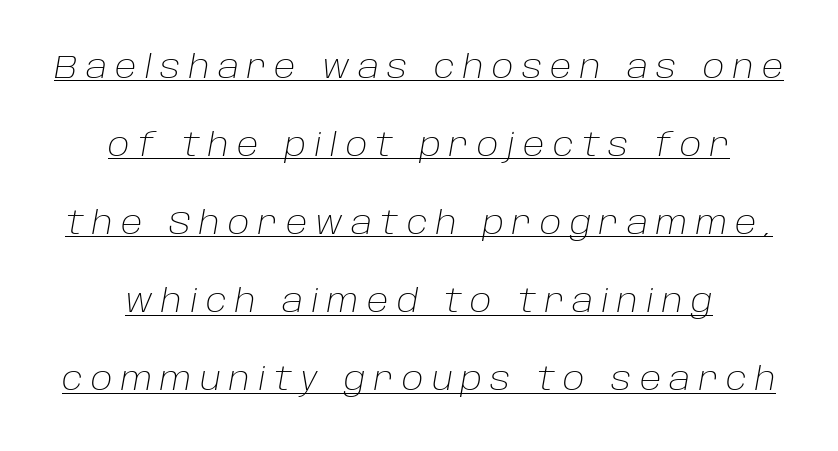
{"italic": "yes", "lean": "right", "slant_degrees": 10, "bold": "no", "weight": "light", "width": "normal", "stroke_contrast": "low", "x_height": "large", "monospaced": "no", "underline": "yes", "align": "center", "line_spacing": "loose", "line_spacing_ratio": 2.44, "letter_spacing": "wide", "letter_spacing_em": 0.26, "glyph_px": 32}
